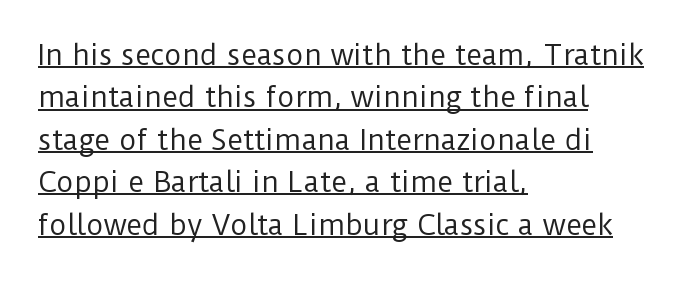
The image shows 27 px text type, upright; set left-aligned, normal line spacing (1.57x), normal letter spacing, underlined.
